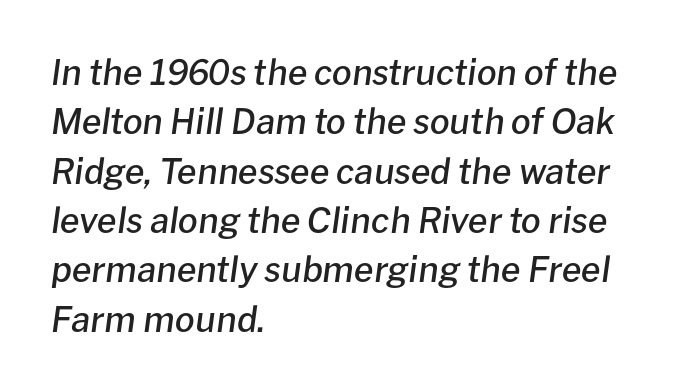
Here the designer chose a conventional face with non-uniform glyph widths. The specimen reads as italic at a glance. Reading down the block, your eye returns to a fixed left position each line. How are the letters spaced? Ordinarily, with no added tracking. Any mark beneath the type? The region is blank.
